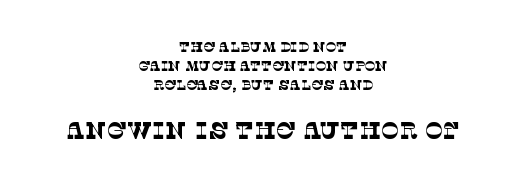
The leading is moderate, giving the passage an even texture. A bare baseline throughout the passage. The compositor balanced each line on the midline. The passage shown is not bold in any degree. You could call the tracking neutral — neither tight nor loose.
